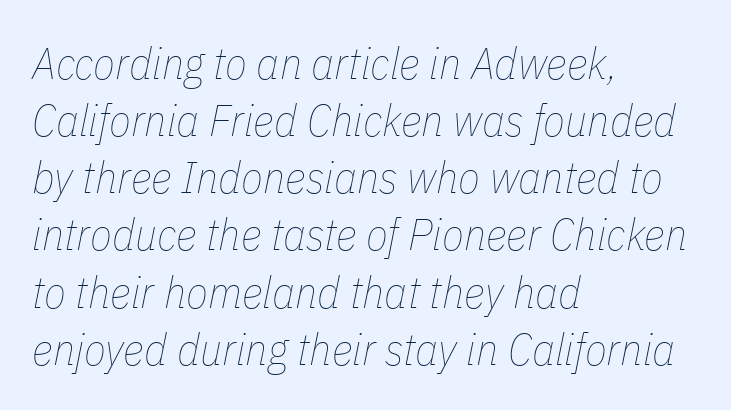
Q: Is the text bold? A: No.
Q: Is the text italic (slanted)? A: Yes, it leans right by about 11 degrees.
Q: Is the text underlined? A: No.
Q: How is the paragraph aligned? A: Left-aligned.
Q: Is the spacing between letters normal or unusually wide? A: Normal.
Q: Is the spacing between lines tight, normal or loose? A: Normal.
Q: Width (condensed, normal, or wide)? A: Condensed.
Q: Stroke contrast? A: Low.
Q: x-height? A: Medium.
Q: Monospaced? A: No.
